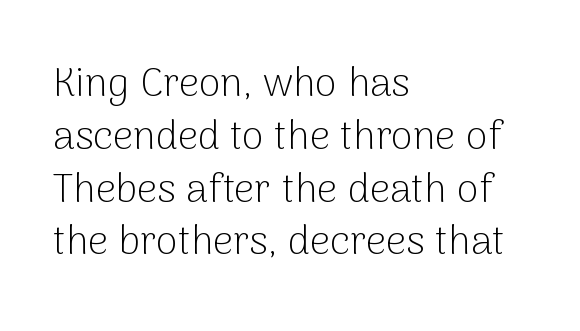
{"serif": "no", "italic": "no", "bold": "no", "weight": "light", "width": "normal", "stroke_contrast": "low", "x_height": "medium", "monospaced": "no", "underline": "no", "align": "left", "line_spacing": "normal", "line_spacing_ratio": 1.32, "letter_spacing": "normal", "letter_spacing_em": 0.0, "glyph_px": 40}
